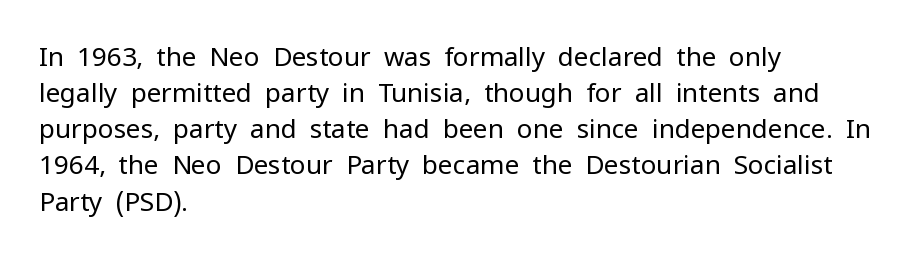
{"italic": "no", "bold": "no", "underline": "no", "align": "left", "line_spacing": "normal", "line_spacing_ratio": 1.39, "letter_spacing": "normal", "letter_spacing_em": 0.0, "glyph_px": 26}
